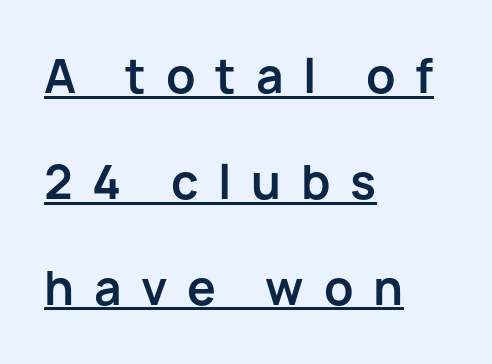
Classification — sans serif. Each glyph is drawn with heavy, bold strokes. Look at the tracking — it's clearly loosened, letters drifting apart. Each line starts at the same left margin while the right side varies.
